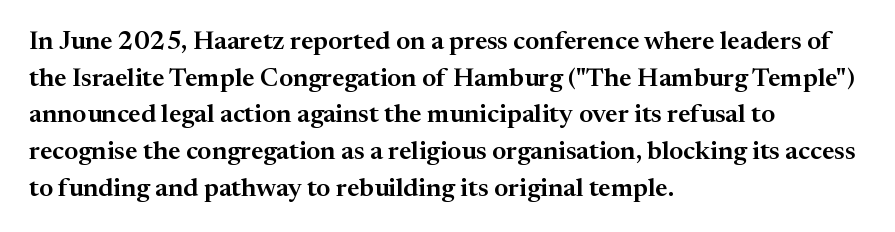
{"italic": "no", "underline": "no", "align": "left", "line_spacing": "normal", "line_spacing_ratio": 1.41, "letter_spacing": "normal", "letter_spacing_em": 0.0, "glyph_px": 26}
